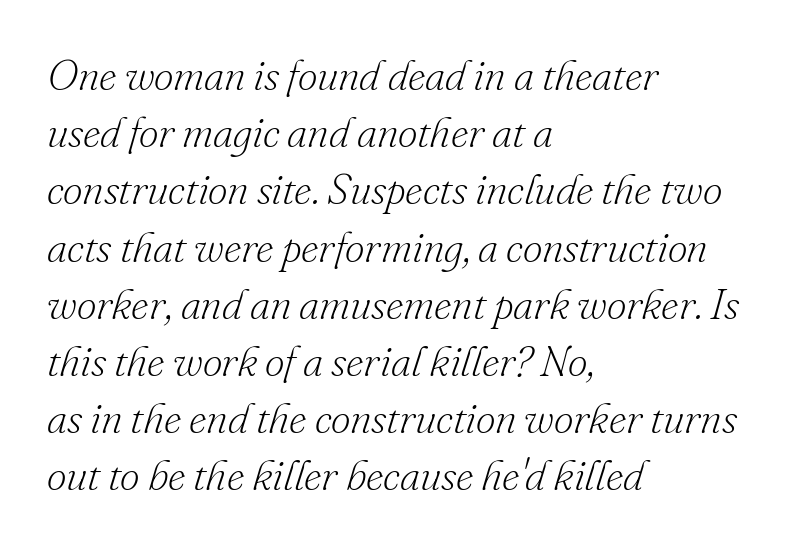
The image shows 43 px light serif type, italic (leaning right); set left-aligned, normal line spacing (1.33x), normal letter spacing, not underlined; low stroke contrast and a small x-height.
